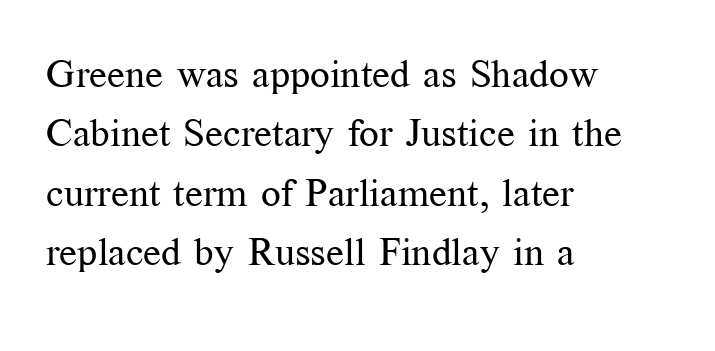
{"serif": "yes", "italic": "no", "bold": "no", "weight": "regular", "width": "normal", "stroke_contrast": "medium", "x_height": "medium", "monospaced": "no", "underline": "no", "align": "left", "line_spacing": "normal", "line_spacing_ratio": 1.52, "letter_spacing": "normal", "letter_spacing_em": 0.0, "glyph_px": 39}
